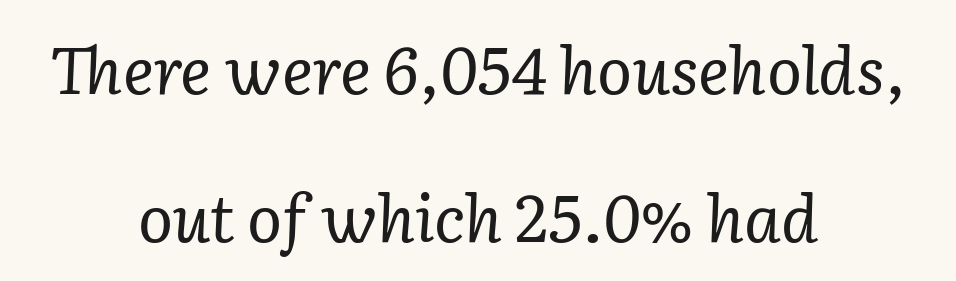
A clean baseline with only descenders dipping below it. The typesetting does not lean heavy: it is not bold. Designer's note — italics engaged. This sample uses a serif face. One glance says open: line gaps are wider than usual. There is no visible air inserted between adjacent glyphs.
